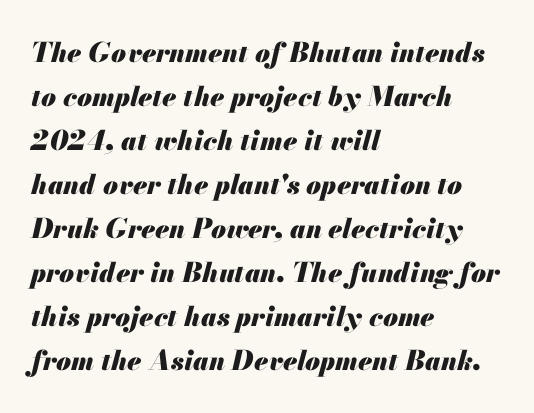
Q: Is the text bold? A: Yes.
Q: Is the text italic (slanted)? A: Yes, it leans right by about 13 degrees.
Q: Is the text underlined? A: No.
Q: How is the paragraph aligned? A: Left-aligned.
Q: Is the spacing between letters normal or unusually wide? A: Normal.
Q: Is the spacing between lines tight, normal or loose? A: Normal.
